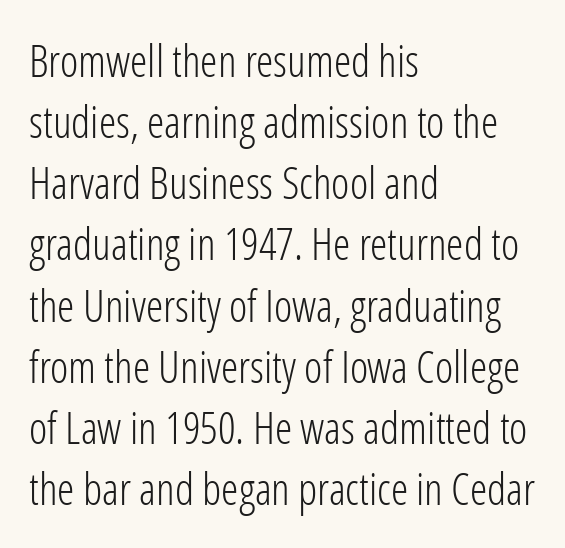
The image shows 44 px light, condensed sans-serif type, upright; set left-aligned, normal line spacing (1.39x), normal letter spacing, not underlined; low stroke contrast and a medium x-height.
